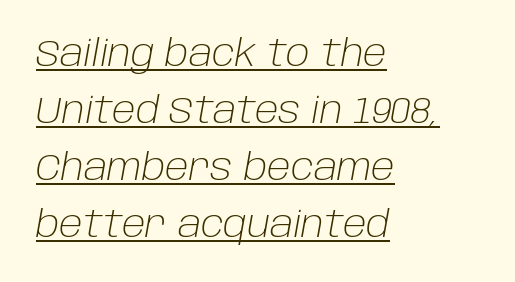
Q: Is the text bold? A: No.
Q: Is the text italic (slanted)? A: Yes, it leans right by about 10 degrees.
Q: Is the text underlined? A: Yes.
Q: How is the paragraph aligned? A: Left-aligned.
Q: Is the spacing between letters normal or unusually wide? A: Normal.
Q: Is the spacing between lines tight, normal or loose? A: Normal.
Q: Width (condensed, normal, or wide)? A: Normal.
Q: Stroke contrast? A: Low.
Q: x-height? A: Large.
Q: Monospaced? A: No.
